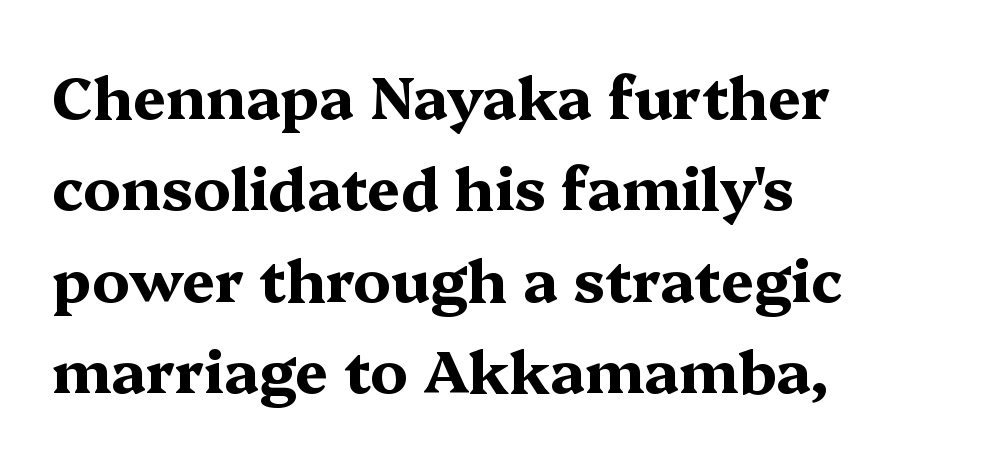
The image shows 59 px bold, wide serif type, upright; set left-aligned, normal line spacing (1.55x), normal letter spacing, not underlined; medium stroke contrast and a medium x-height.
